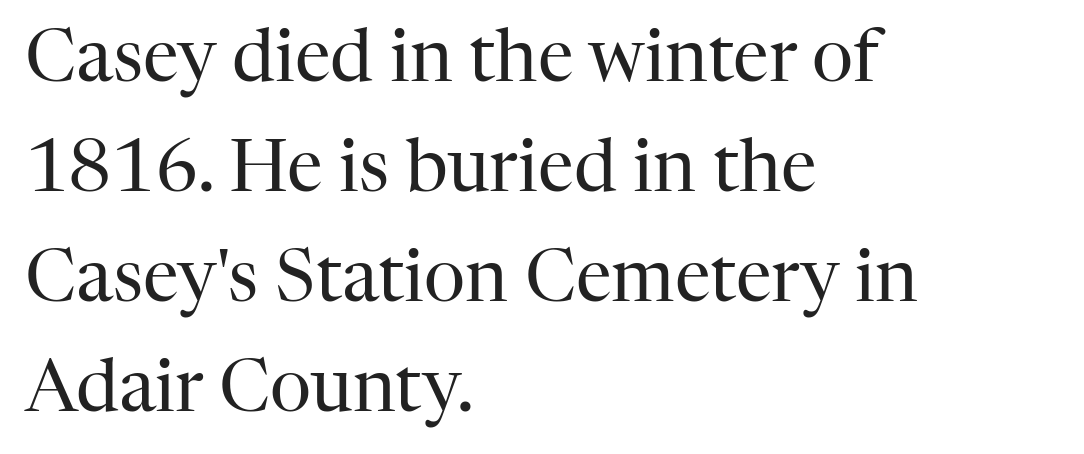
Q: Is the text bold? A: No.
Q: Is the text italic (slanted)? A: No, it is upright.
Q: Is the typeface a serif or a sans-serif typeface? A: Serif.
Q: Is the text underlined? A: No.
Q: How is the paragraph aligned? A: Left-aligned.
Q: Is the spacing between letters normal or unusually wide? A: Normal.
Q: Is the spacing between lines tight, normal or loose? A: Normal.
Q: Width (condensed, normal, or wide)? A: Normal.
Q: Stroke contrast? A: High.
Q: x-height? A: Medium.
Q: Monospaced? A: No.
